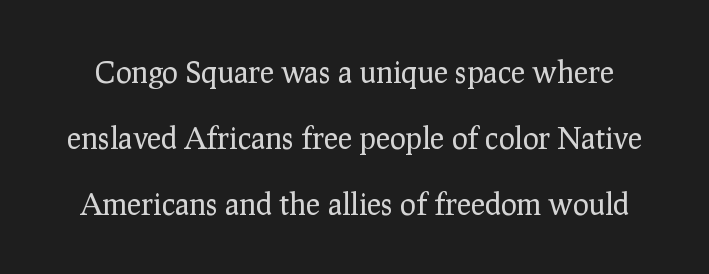
Stems here are at most as thick as an everyday book face. The passage shown is typeset with a serif family. Widely set lines give the paragraph a tall, airy silhouette. Rule under the text: the space is simply empty.
